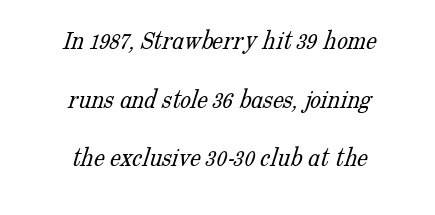
{"bold": "no", "underline": "no", "align": "center", "line_spacing": "loose", "line_spacing_ratio": 2.17, "letter_spacing": "normal", "letter_spacing_em": 0.0, "glyph_px": 27}
